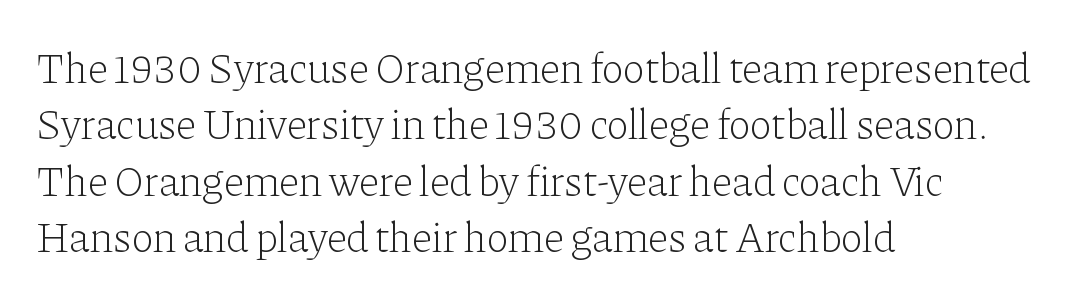
Q: Is the text bold? A: No.
Q: Is the text italic (slanted)? A: No, it is upright.
Q: Is the typeface a serif or a sans-serif typeface? A: Serif.
Q: Is the text underlined? A: No.
Q: How is the paragraph aligned? A: Left-aligned.
Q: Is the spacing between letters normal or unusually wide? A: Normal.
Q: Is the spacing between lines tight, normal or loose? A: Normal.
Q: Width (condensed, normal, or wide)? A: Normal.
Q: Stroke contrast? A: Low.
Q: x-height? A: Medium.
Q: Monospaced? A: No.
